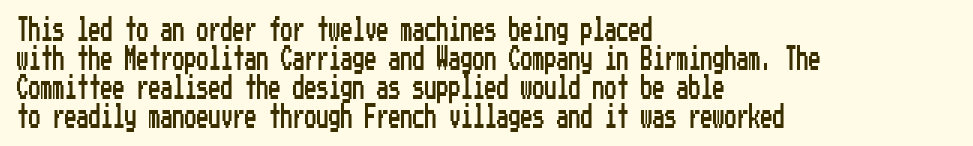
Q: Is the text italic (slanted)? A: No, it is upright.
Q: Is the text underlined? A: No.
Q: How is the paragraph aligned? A: Left-aligned.
Q: Is the spacing between letters normal or unusually wide? A: Normal.
